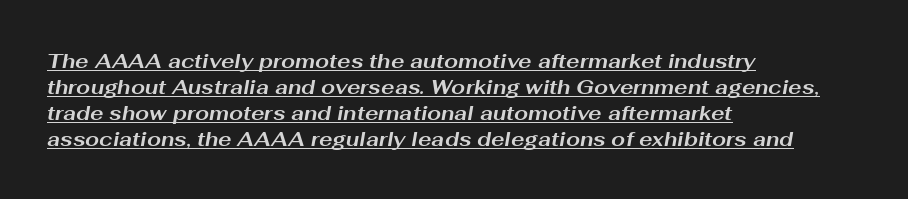
Q: Is the text bold? A: Yes.
Q: Is the text italic (slanted)? A: Yes, it leans right by about 10 degrees.
Q: Is the text underlined? A: Yes.
Q: How is the paragraph aligned? A: Left-aligned.
Q: Is the spacing between letters normal or unusually wide? A: Normal.
Q: Is the spacing between lines tight, normal or loose? A: Normal.
